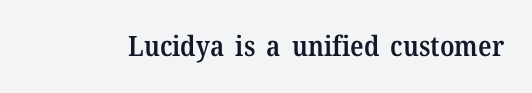
Q: Is the text bold? A: Semi-bold.
Q: Is the text italic (slanted)? A: No, it is upright.
Q: Is the typeface a serif or a sans-serif typeface? A: Serif.
Q: Is the text underlined? A: No.
Q: Is the spacing between letters normal or unusually wide? A: Normal.
Q: Width (condensed, normal, or wide)? A: Normal.
Q: Stroke contrast? A: Medium.
Q: x-height? A: Medium.
Q: Monospaced? A: No.
